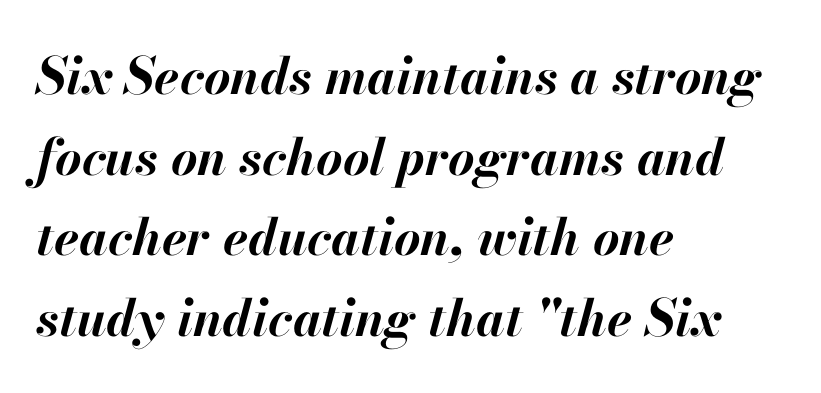
Q: Is the text bold? A: Yes.
Q: Is the text italic (slanted)? A: Yes, it leans right by about 13 degrees.
Q: Is the text underlined? A: No.
Q: How is the paragraph aligned? A: Left-aligned.
Q: Is the spacing between letters normal or unusually wide? A: Normal.
Q: Is the spacing between lines tight, normal or loose? A: Normal.
Q: Width (condensed, normal, or wide)? A: Normal.
Q: Stroke contrast? A: High.
Q: x-height? A: Small.
Q: Monospaced? A: No.
